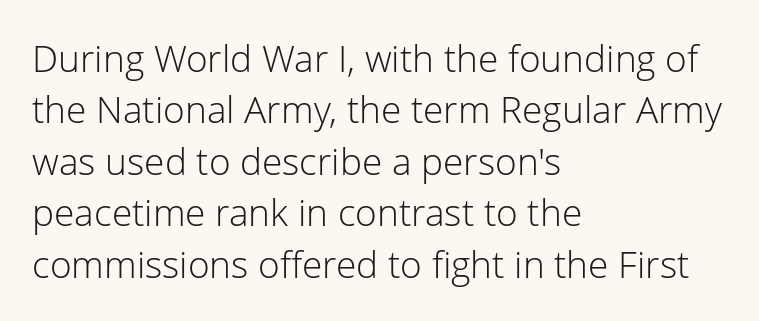
{"serif": "no", "italic": "no", "bold": "no", "weight": "light", "width": "normal", "stroke_contrast": "low", "x_height": "medium", "monospaced": "no", "underline": "no", "align": "left", "line_spacing": "normal", "line_spacing_ratio": 1.39, "letter_spacing": "normal", "letter_spacing_em": 0.0, "glyph_px": 37}
